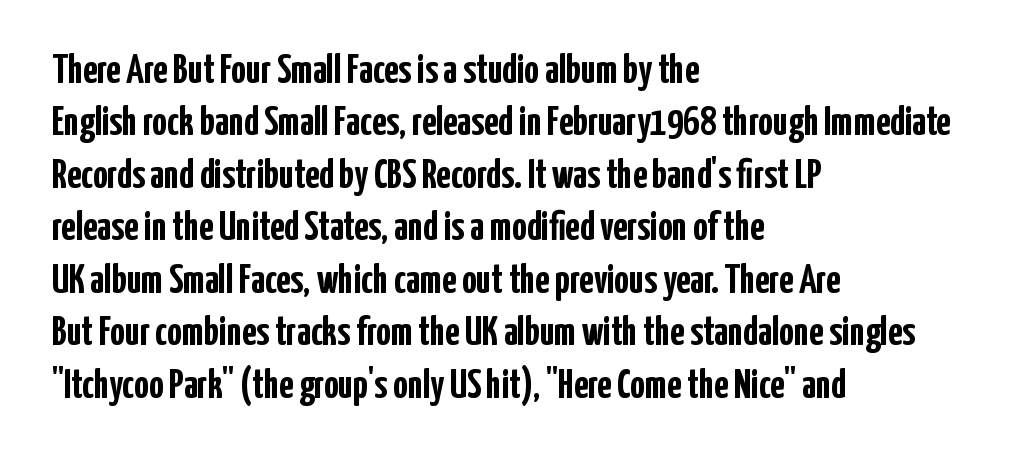
Do the characters align in a grid? No, the font is proportional. These lines keep a tight, regular rhythm from letter to letter. Thick stems and heavy bowls — unmistakably bold. The specimen reads as upright at a glance. What's the leading like? Ordinary, nothing unusual.
